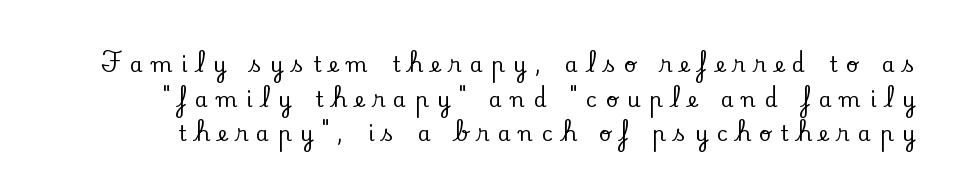
The image shows 21 px text type, upright; set normal line spacing (1.65x), unusually wide letter spacing (+0.41 em), not underlined.
